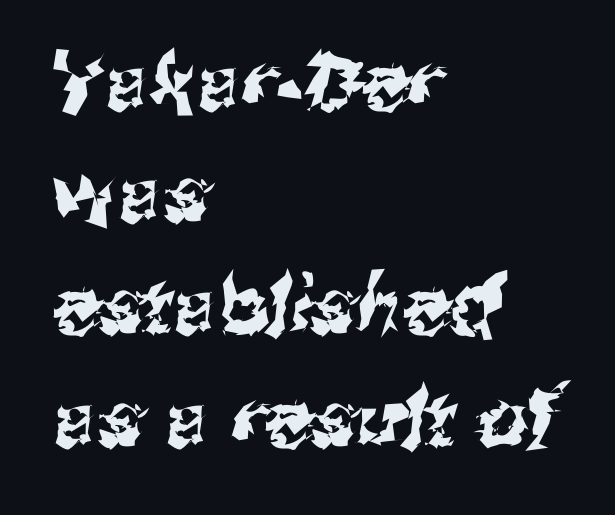
{"serif": "no", "width": "normal", "stroke_contrast": "medium", "x_height": "medium", "monospaced": "no", "underline": "no", "align": "left", "line_spacing": "normal", "line_spacing_ratio": 1.42, "letter_spacing": "normal", "letter_spacing_em": 0.0, "glyph_px": 79}
